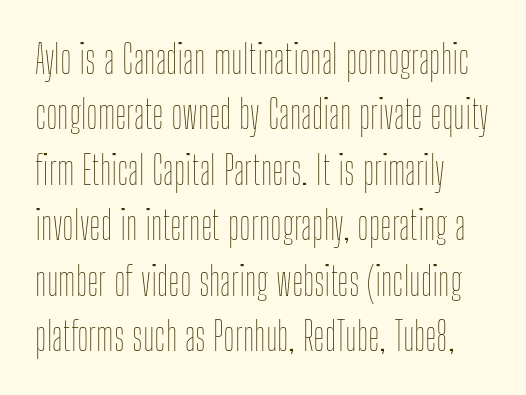
Q: Is the text bold? A: No.
Q: Is the text italic (slanted)? A: No, it is upright.
Q: Is the text underlined? A: No.
Q: How is the paragraph aligned? A: Left-aligned.
Q: Is the spacing between letters normal or unusually wide? A: Normal.
Q: Is the spacing between lines tight, normal or loose? A: Normal.
Q: Width (condensed, normal, or wide)? A: Condensed.
Q: Stroke contrast? A: Low.
Q: x-height? A: Medium.
Q: Monospaced? A: No.
